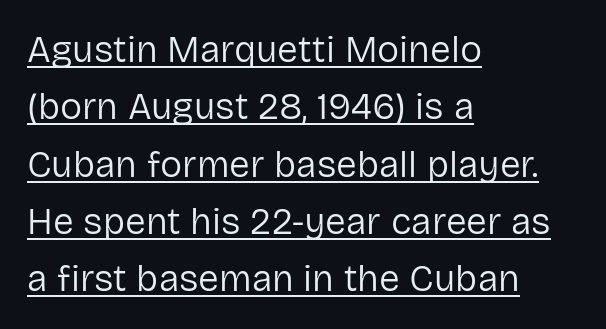
The image shows 37 px regular-weight sans-serif type, upright; set left-aligned, normal line spacing (1.55x), normal letter spacing, underlined; low stroke contrast and a medium x-height.
